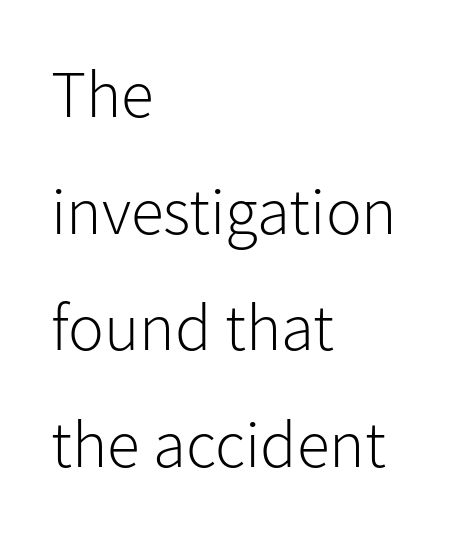
A clean baseline with only descenders dipping below it. The letters advance in unequal steps, a hallmark of proportional type. Typographically, this falls in the sans-serif category. The rendering keeps characters at their native spacing. Where is the straight margin? On the left. Unlike italic type, these characters show no tilt at all.
